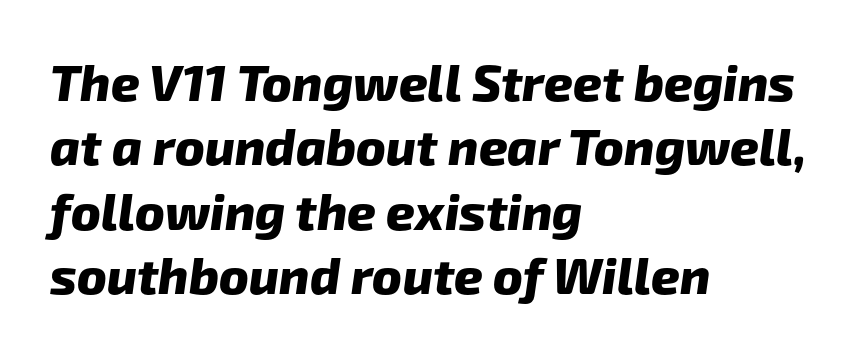
Q: Is the text bold? A: Yes.
Q: Is the typeface a serif or a sans-serif typeface? A: Sans-serif.
Q: Is the text underlined? A: No.
Q: How is the paragraph aligned? A: Left-aligned.
Q: Is the spacing between letters normal or unusually wide? A: Normal.
Q: Is the spacing between lines tight, normal or loose? A: Normal.
Q: Width (condensed, normal, or wide)? A: Normal.
Q: Stroke contrast? A: Low.
Q: x-height? A: Medium.
Q: Monospaced? A: No.
